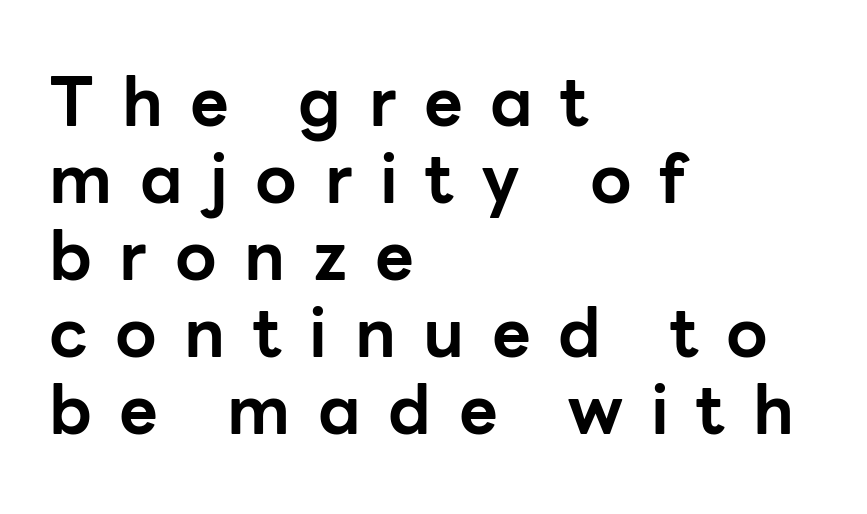
Q: Is the text bold? A: Yes.
Q: Is the text italic (slanted)? A: No, it is upright.
Q: Is the typeface a serif or a sans-serif typeface? A: Sans-serif.
Q: Is the text underlined? A: No.
Q: How is the paragraph aligned? A: Left-aligned.
Q: Is the spacing between letters normal or unusually wide? A: Unusually wide.
Q: Is the spacing between lines tight, normal or loose? A: Tight.
Q: Width (condensed, normal, or wide)? A: Normal.
Q: Stroke contrast? A: Low.
Q: x-height? A: Medium.
Q: Monospaced? A: No.
